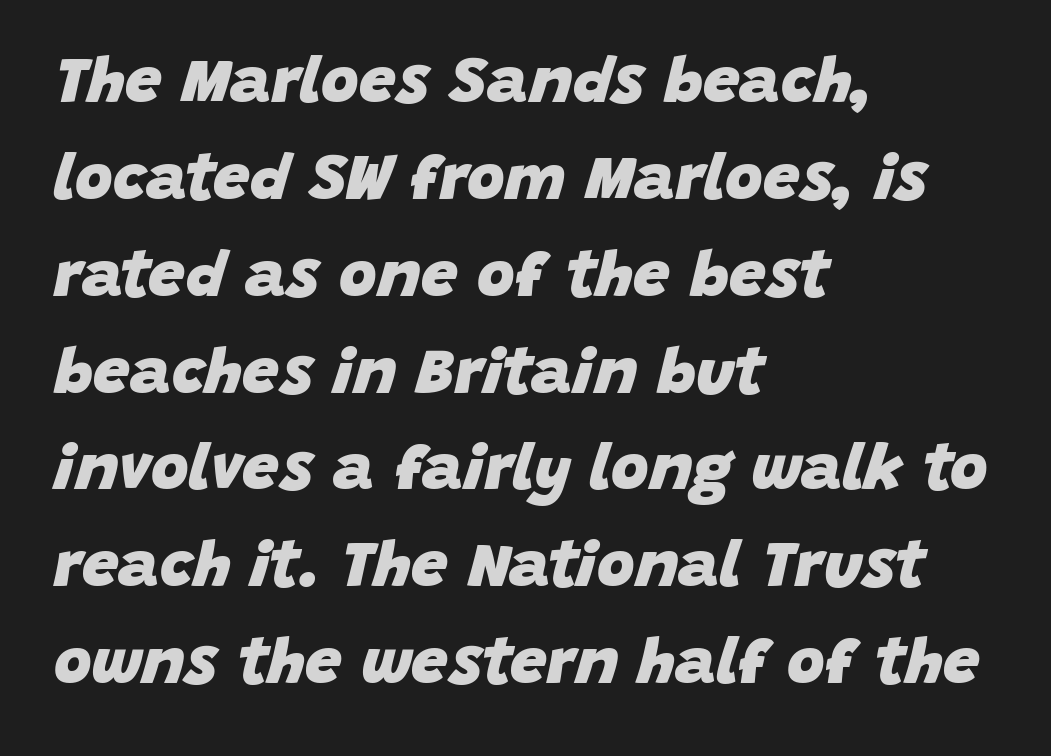
The image shows 65 px heavy type, italic (leaning right); set left-aligned, normal line spacing (1.49x), normal letter spacing, not underlined; low stroke contrast and a large x-height.
